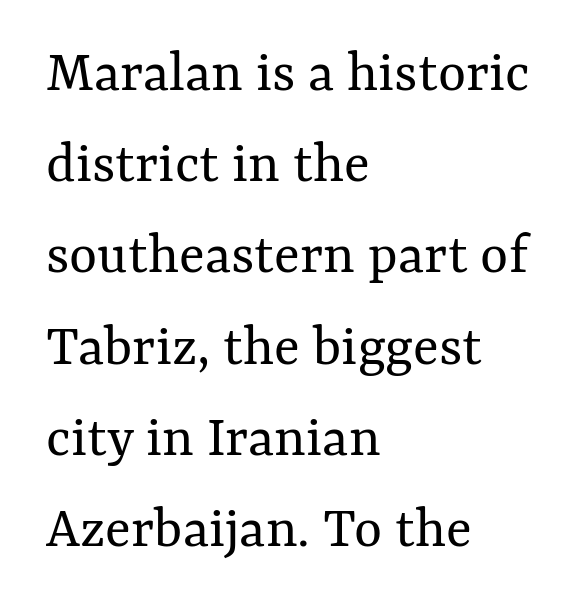
Q: Is the text bold? A: No.
Q: Is the text italic (slanted)? A: No, it is upright.
Q: Is the text underlined? A: No.
Q: How is the paragraph aligned? A: Left-aligned.
Q: Is the spacing between letters normal or unusually wide? A: Normal.
Q: Is the spacing between lines tight, normal or loose? A: Normal.
Q: Width (condensed, normal, or wide)? A: Normal.
Q: Stroke contrast? A: Medium.
Q: x-height? A: Medium.
Q: Monospaced? A: No.
